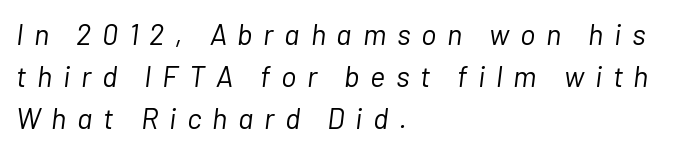
Q: Is the text bold? A: No.
Q: Is the text italic (slanted)? A: Yes, it leans right by about 7 degrees.
Q: Is the text underlined? A: No.
Q: How is the paragraph aligned? A: Left-aligned.
Q: Is the spacing between letters normal or unusually wide? A: Unusually wide.
Q: Is the spacing between lines tight, normal or loose? A: Normal.
Q: Width (condensed, normal, or wide)? A: Normal.
Q: Stroke contrast? A: Low.
Q: x-height? A: Medium.
Q: Monospaced? A: No.
